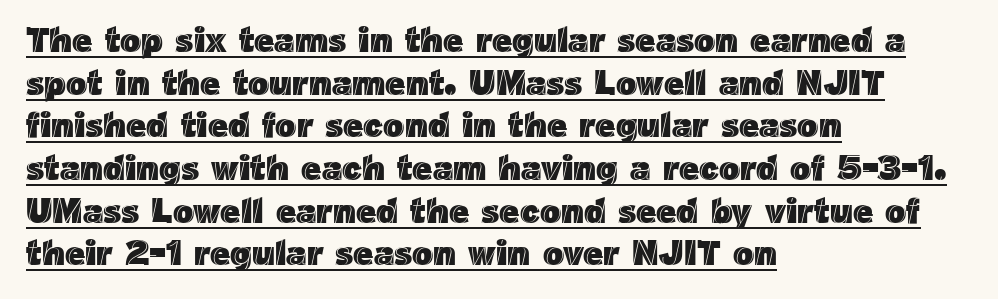
The specimen reads as upright at a glance. The letters advance in unequal steps, a hallmark of proportional type. Characters follow at the spacing the type designer built in. The paragraph has a hard left edge and a soft right edge. This sample carries an underscore along the baseline area.
